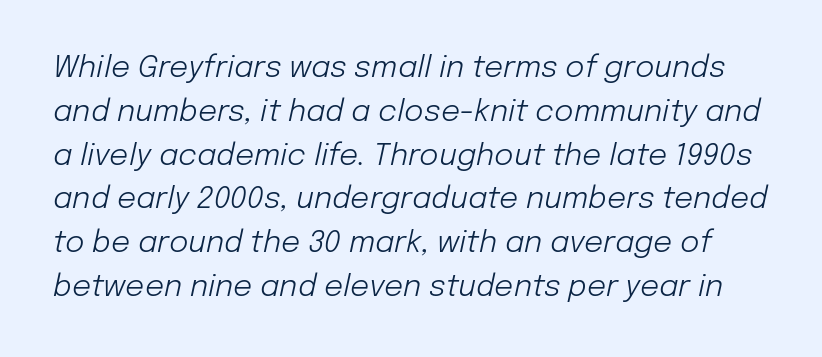
Q: Is the text bold? A: No.
Q: Is the text italic (slanted)? A: Yes, it leans right by about 12 degrees.
Q: Is the text underlined? A: No.
Q: Is the spacing between letters normal or unusually wide? A: Normal.
Q: Is the spacing between lines tight, normal or loose? A: Normal.
Q: Width (condensed, normal, or wide)? A: Normal.
Q: Stroke contrast? A: Low.
Q: x-height? A: Medium.
Q: Monospaced? A: No.
